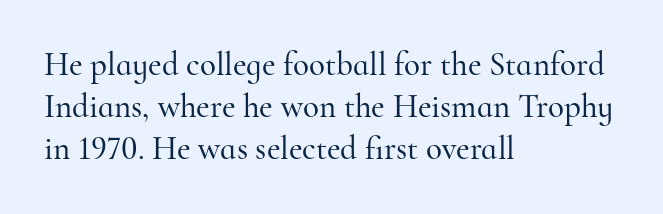
Q: Is the text italic (slanted)? A: No, it is upright.
Q: Is the typeface a serif or a sans-serif typeface? A: Serif.
Q: Is the text underlined? A: No.
Q: How is the paragraph aligned? A: Left-aligned.
Q: Is the spacing between letters normal or unusually wide? A: Normal.
Q: Is the spacing between lines tight, normal or loose? A: Normal.
Q: Width (condensed, normal, or wide)? A: Normal.
Q: Stroke contrast? A: High.
Q: x-height? A: Small.
Q: Monospaced? A: No.
